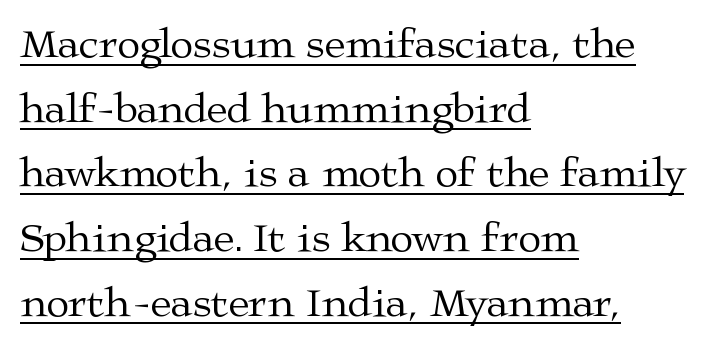
The image shows 42 px regular-weight, wide serif type, upright; set left-aligned, normal line spacing (1.54x), normal letter spacing, underlined; medium stroke contrast and a medium x-height.
